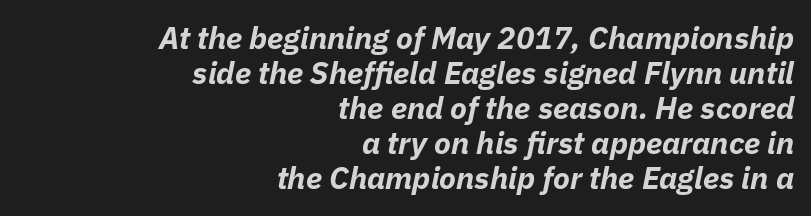
Q: Is the text bold? A: Yes.
Q: Is the text italic (slanted)? A: Yes, it leans right by about 11 degrees.
Q: Is the text underlined? A: No.
Q: How is the paragraph aligned? A: Right-aligned.
Q: Is the spacing between letters normal or unusually wide? A: Normal.
Q: Is the spacing between lines tight, normal or loose? A: Tight.
Q: Width (condensed, normal, or wide)? A: Normal.
Q: Stroke contrast? A: Low.
Q: x-height? A: Medium.
Q: Monospaced? A: No.
